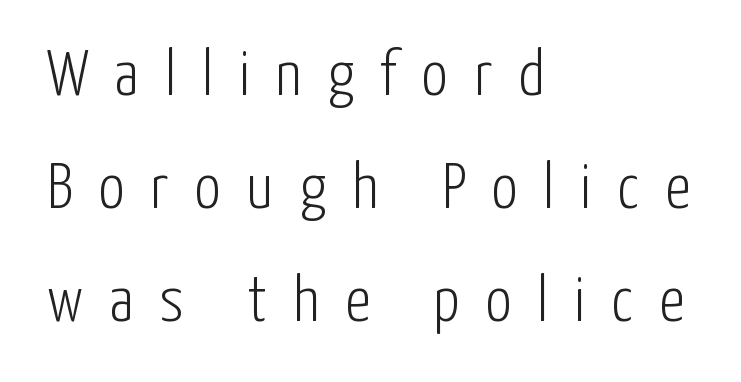
{"serif": "no", "italic": "no", "bold": "no", "weight": "light", "width": "condensed", "stroke_contrast": "low", "x_height": "medium", "monospaced": "no", "underline": "no", "align": "left", "line_spacing_ratio": 1.74, "letter_spacing": "wide", "letter_spacing_em": 0.4, "glyph_px": 65}
